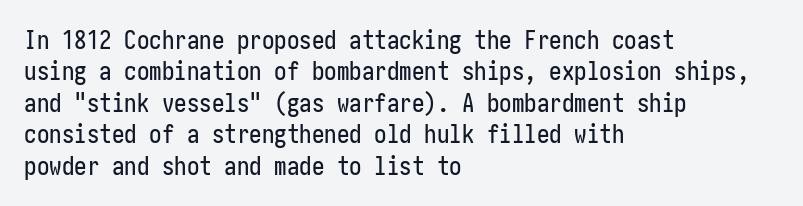
The space directly below the letters is spotless. Whoever set this chose a conventional vertical rhythm. The typesetter chose a ragged-right arrangement here. Posture: straight, roman, zero tilt. Standard letterfit; no display-style spreading of the glyphs.
